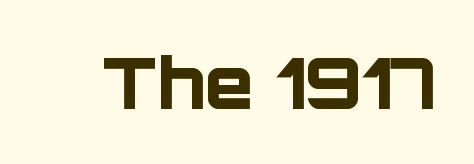
Q: Is the text bold? A: Yes.
Q: Is the text italic (slanted)? A: No, it is upright.
Q: Is the typeface a serif or a sans-serif typeface? A: Sans-serif.
Q: Is the text underlined? A: No.
Q: Is the spacing between letters normal or unusually wide? A: Normal.
Q: Width (condensed, normal, or wide)? A: Normal.
Q: Stroke contrast? A: Low.
Q: x-height? A: Large.
Q: Monospaced? A: No.
